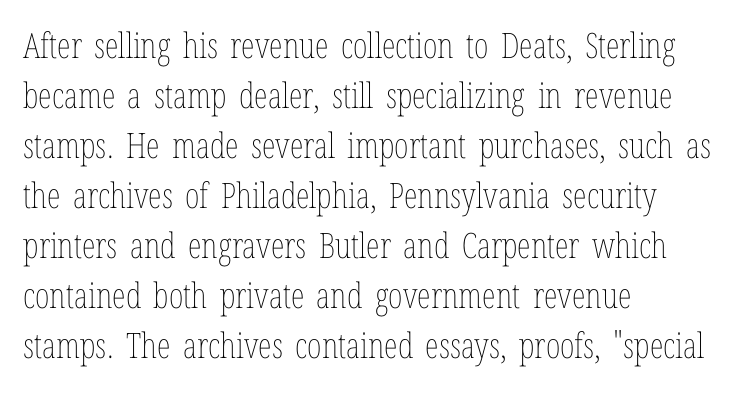
Q: Is the text bold? A: No.
Q: Is the text italic (slanted)? A: No, it is upright.
Q: Is the text underlined? A: No.
Q: How is the paragraph aligned? A: Left-aligned.
Q: Is the spacing between letters normal or unusually wide? A: Normal.
Q: Is the spacing between lines tight, normal or loose? A: Normal.
Q: Width (condensed, normal, or wide)? A: Condensed.
Q: Stroke contrast? A: Low.
Q: x-height? A: Medium.
Q: Monospaced? A: No.
